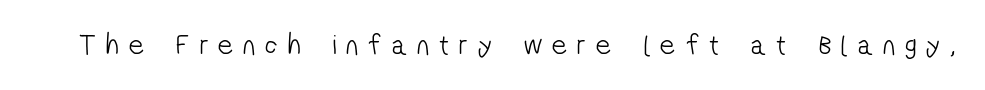
{"serif": "no", "bold": "no", "weight": "light", "width": "condensed", "stroke_contrast": "low", "x_height": "medium", "monospaced": "no", "underline": "no", "letter_spacing": "wide", "letter_spacing_em": 0.35, "glyph_px": 29}
